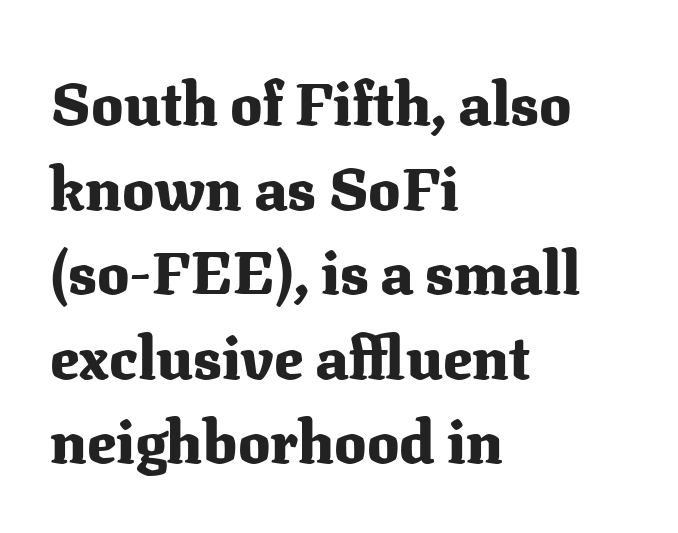
The image shows 60 px heavy serif type, upright; set left-aligned, normal line spacing (1.41x), normal letter spacing, not underlined; medium stroke contrast and a medium x-height.
